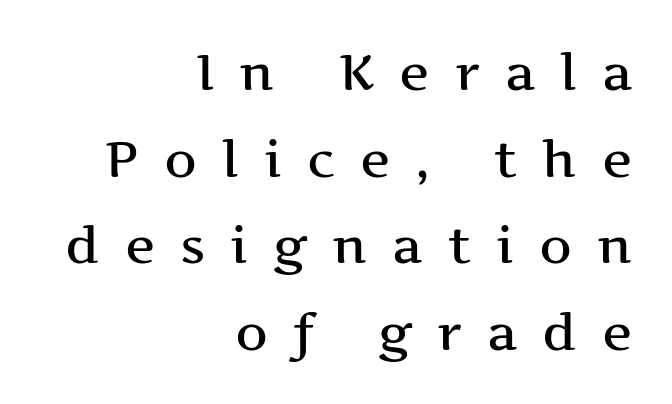
{"serif": "yes", "italic": "no", "width": "wide", "stroke_contrast": "medium", "x_height": "medium", "monospaced": "no", "underline": "no", "align": "right", "line_spacing": "normal", "line_spacing_ratio": 1.7, "letter_spacing": "wide", "letter_spacing_em": 0.49, "glyph_px": 51}
